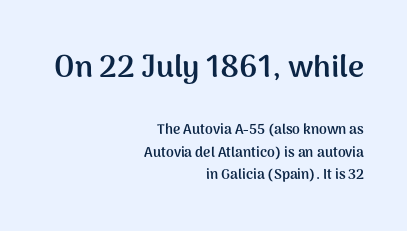
The image shows 31 px semibold sans-serif type, upright; set right-aligned, normal line spacing (1.62x), normal letter spacing, not underlined; the first (top) block is 2.21x larger; medium stroke contrast and a medium x-height.
